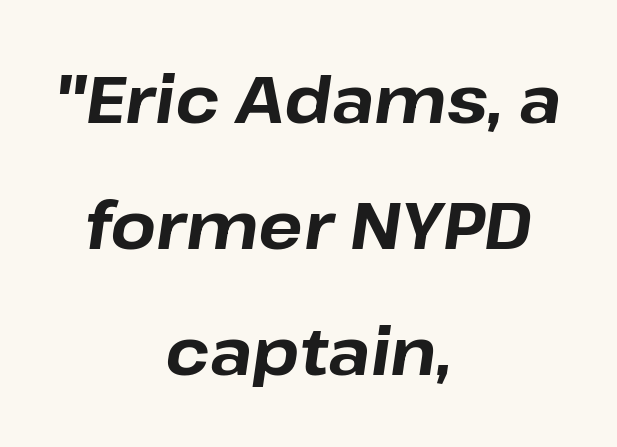
Q: Is the text bold? A: Yes.
Q: Is the text italic (slanted)? A: Yes, it leans right by about 8 degrees.
Q: Is the text underlined? A: No.
Q: How is the paragraph aligned? A: Centered.
Q: Is the spacing between letters normal or unusually wide? A: Normal.
Q: Is the spacing between lines tight, normal or loose? A: Loose.
Q: Width (condensed, normal, or wide)? A: Normal.
Q: Stroke contrast? A: Low.
Q: x-height? A: Medium.
Q: Monospaced? A: No.
